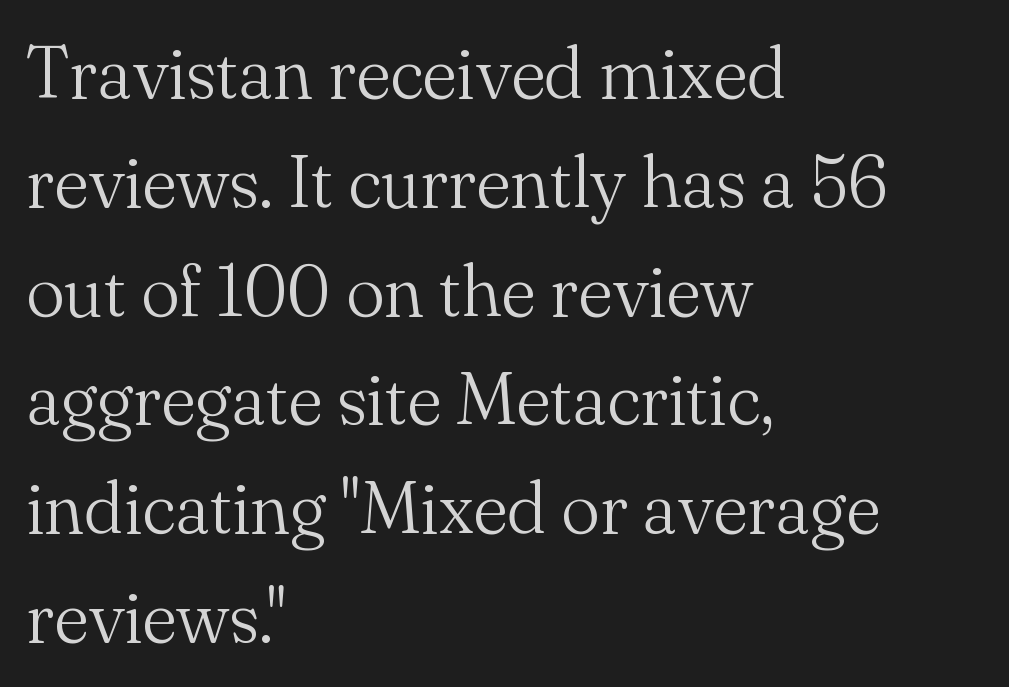
{"serif": "yes", "italic": "no", "bold": "no", "weight": "light", "width": "normal", "stroke_contrast": "medium", "x_height": "small", "monospaced": "no", "underline": "no", "align": "left", "line_spacing": "normal", "line_spacing_ratio": 1.49, "letter_spacing": "normal", "letter_spacing_em": 0.0, "glyph_px": 73}
